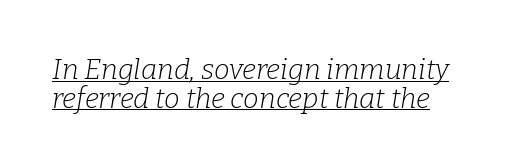
The image shows 28 px light serif type, italic (leaning right); set tight line spacing (1.02x), normal letter spacing, underlined; low stroke contrast and a medium x-height.
